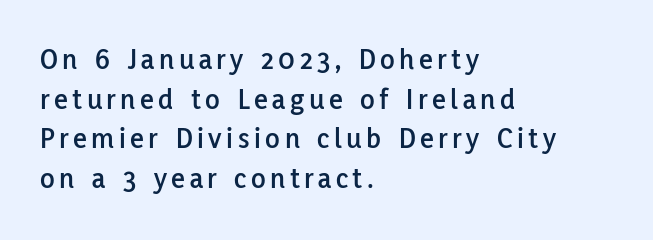
The image shows 30 px sans-serif type, upright; set left-aligned, normal line spacing (1.32x), not underlined; low stroke contrast and a medium x-height.
